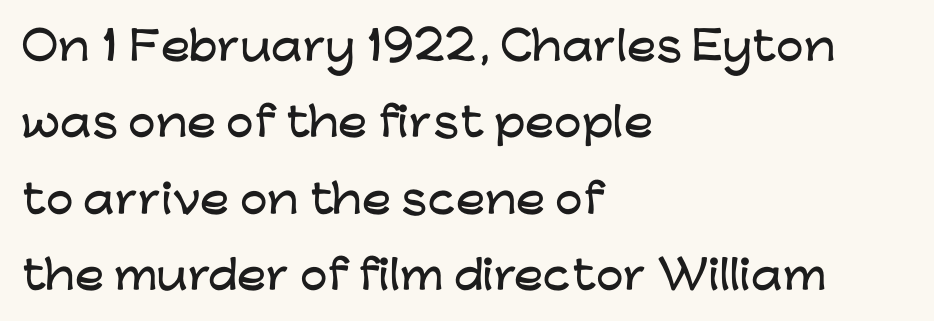
Q: Is the text italic (slanted)? A: No, it is upright.
Q: Is the typeface a serif or a sans-serif typeface? A: Sans-serif.
Q: Is the text underlined? A: No.
Q: How is the paragraph aligned? A: Left-aligned.
Q: Is the spacing between letters normal or unusually wide? A: Normal.
Q: Is the spacing between lines tight, normal or loose? A: Loose.
Q: Width (condensed, normal, or wide)? A: Wide.
Q: Stroke contrast? A: Low.
Q: x-height? A: Medium.
Q: Monospaced? A: No.
